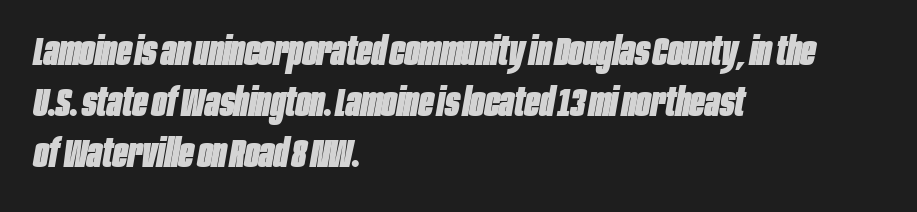
{"italic": "yes", "lean": "right", "slant_degrees": 10, "bold": "yes", "weight": "heavy", "width": "condensed", "stroke_contrast": "low", "x_height": "large", "monospaced": "no", "underline": "no", "align": "left", "line_spacing": "normal", "line_spacing_ratio": 1.31, "letter_spacing": "normal", "letter_spacing_em": 0.0, "glyph_px": 39}
